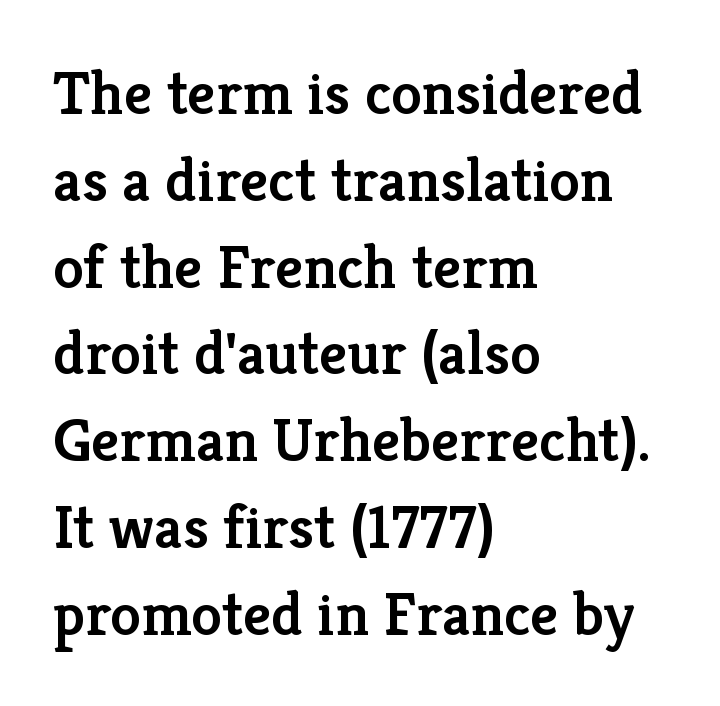
The passage shown is semibold, sitting just below true bold. If you drew a line through each stem, it would be perfectly vertical. The letters carry serifs — small finishing strokes at the ends of their stems. Short note: letters normally spaced. Note the varied advance widths — an 'i' is clearly narrower than an 'm'. A bare baseline throughout the passage.
